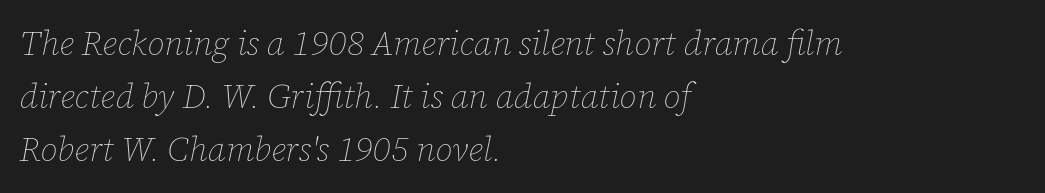
Q: Is the text bold? A: No.
Q: Is the text italic (slanted)? A: Yes, it leans right by about 12 degrees.
Q: Is the text underlined? A: No.
Q: How is the paragraph aligned? A: Left-aligned.
Q: Is the spacing between letters normal or unusually wide? A: Normal.
Q: Is the spacing between lines tight, normal or loose? A: Normal.
Q: Width (condensed, normal, or wide)? A: Normal.
Q: Stroke contrast? A: Low.
Q: x-height? A: Medium.
Q: Monospaced? A: No.
